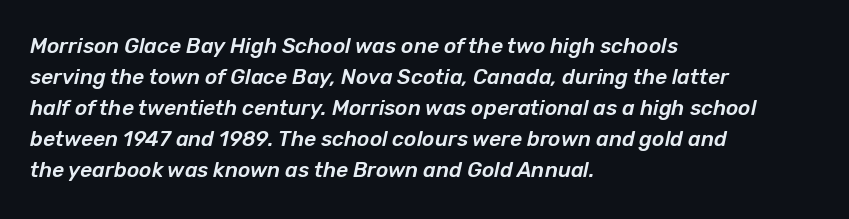
Q: Is the text italic (slanted)? A: Yes, it leans right by about 12 degrees.
Q: Is the text underlined? A: No.
Q: How is the paragraph aligned? A: Left-aligned.
Q: Is the spacing between letters normal or unusually wide? A: Normal.
Q: Is the spacing between lines tight, normal or loose? A: Normal.
